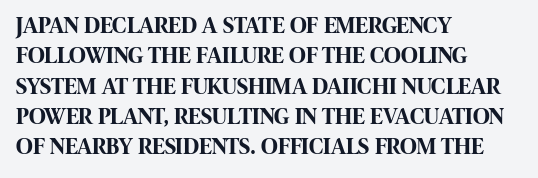
The image shows 23 px bold type, upright; set left-aligned, normal line spacing (1.32x), normal letter spacing, not underlined.
